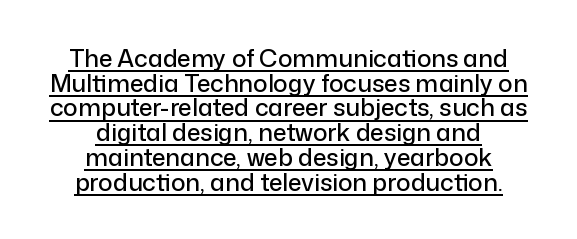
The letters sit at their default tracking, neither squeezed nor spread. The face used here appears with an underline applied. Students, observe: this is what under-led, compact text looks like. Neither beginnings nor endings align; midpoints do.
